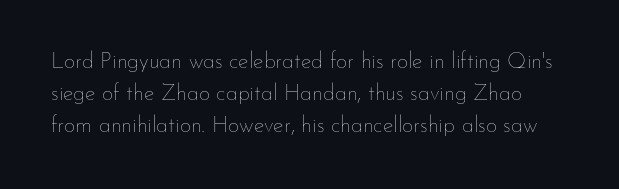
{"italic": "no", "bold": "no", "underline": "no", "line_spacing": "normal", "line_spacing_ratio": 1.45, "letter_spacing": "normal", "letter_spacing_em": 0.0, "glyph_px": 22}
